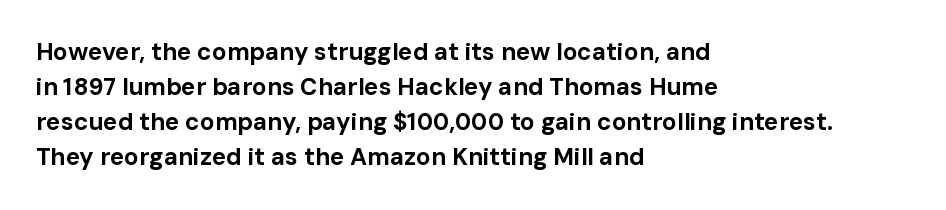
A classic flush-left, rag-right setting is used for this passage. The strokes are fattened all the way to bold. Plain, unruled lines of type. Tracking value appears to be zero — textbook default spacing.
